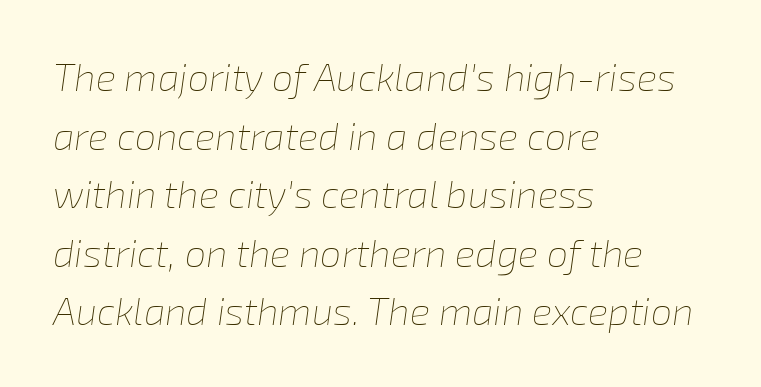
Q: Is the text bold? A: No.
Q: Is the text italic (slanted)? A: Yes, it leans right by about 8 degrees.
Q: Is the text underlined? A: No.
Q: How is the paragraph aligned? A: Left-aligned.
Q: Is the spacing between letters normal or unusually wide? A: Normal.
Q: Is the spacing between lines tight, normal or loose? A: Normal.
Q: Width (condensed, normal, or wide)? A: Normal.
Q: Stroke contrast? A: Low.
Q: x-height? A: Medium.
Q: Monospaced? A: No.
